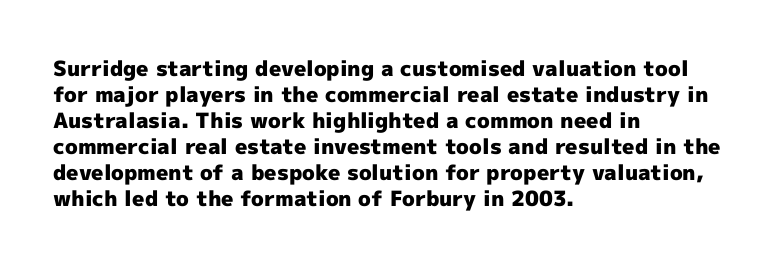
Q: Is the text bold? A: Yes.
Q: Is the text italic (slanted)? A: No, it is upright.
Q: Is the text underlined? A: No.
Q: How is the paragraph aligned? A: Left-aligned.
Q: Is the spacing between letters normal or unusually wide? A: Normal.
